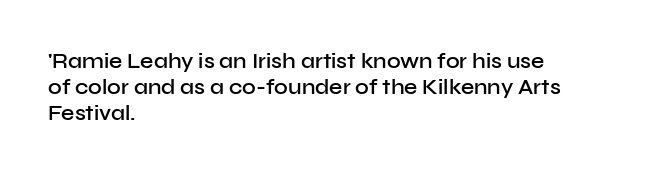
Set as a demibold, roughly 600 on the weight scale. Letter spacing: default. Where is the straight margin? On the left. Designer's note — italics off, roman on. Descenders are the only things crossing below the line.
